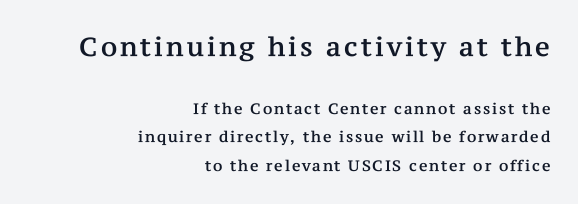
The designer gave the opening block more size than the closing block. This is the regular roman posture of the typeface. The compositor pushed each line to the right boundary. No word sits above an underline.
